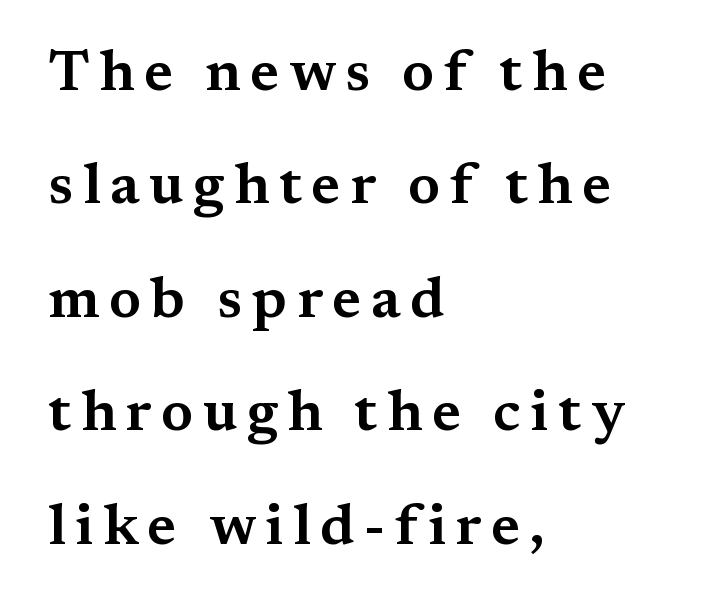
{"serif": "yes", "italic": "no", "width": "wide", "stroke_contrast": "medium", "x_height": "medium", "monospaced": "no", "underline": "no", "align": "left", "line_spacing": "loose", "line_spacing_ratio": 1.99, "glyph_px": 57}
